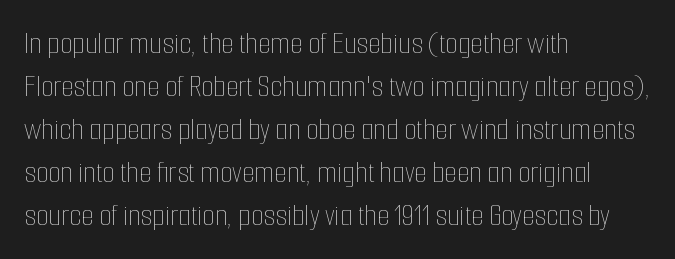
Q: Is the text bold? A: No.
Q: Is the text italic (slanted)? A: No, it is upright.
Q: Is the text underlined? A: No.
Q: How is the paragraph aligned? A: Left-aligned.
Q: Is the spacing between letters normal or unusually wide? A: Normal.
Q: Is the spacing between lines tight, normal or loose? A: Normal.
Q: Width (condensed, normal, or wide)? A: Condensed.
Q: Stroke contrast? A: Low.
Q: x-height? A: Medium.
Q: Monospaced? A: No.
